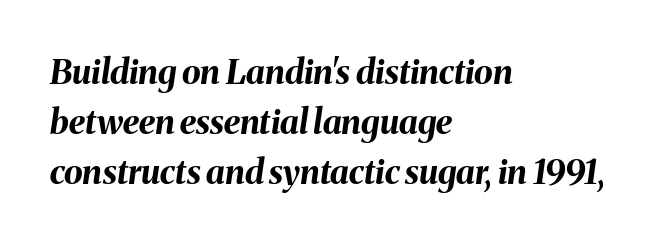
Q: Is the text bold? A: Yes.
Q: Is the text italic (slanted)? A: Yes, it leans right by about 8 degrees.
Q: Is the text underlined? A: No.
Q: How is the paragraph aligned? A: Left-aligned.
Q: Is the spacing between letters normal or unusually wide? A: Normal.
Q: Is the spacing between lines tight, normal or loose? A: Normal.
Q: Width (condensed, normal, or wide)? A: Normal.
Q: Stroke contrast? A: Medium.
Q: x-height? A: Medium.
Q: Monospaced? A: No.
